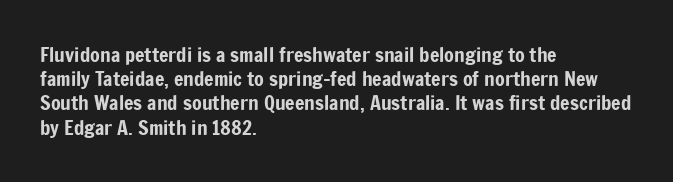
Q: Is the text italic (slanted)? A: No, it is upright.
Q: Is the text underlined? A: No.
Q: How is the paragraph aligned? A: Left-aligned.
Q: Is the spacing between letters normal or unusually wide? A: Normal.
